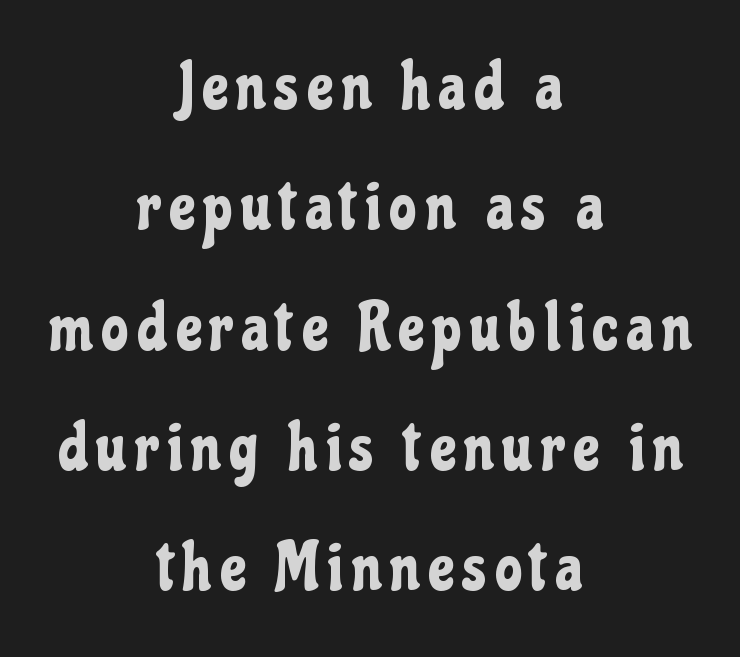
Lines of text with bare space underneath. Are there feet on the stems? There aren't — it's a sans. This sample uses an upright cut, with every glyph sitting square on the baseline. A typesetter would call this proportional, since set widths differ per character. Both edges are ragged and mirror each other, which tells us the setting is centered.
